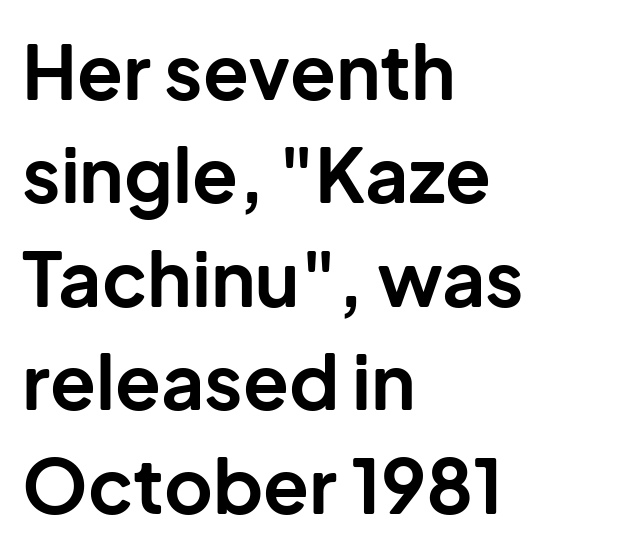
{"serif": "no", "italic": "no", "bold": "yes", "weight": "bold", "width": "normal", "stroke_contrast": "low", "x_height": "medium", "monospaced": "no", "underline": "no", "align": "left", "line_spacing": "normal", "line_spacing_ratio": 1.38, "letter_spacing": "normal", "letter_spacing_em": 0.0, "glyph_px": 75}
